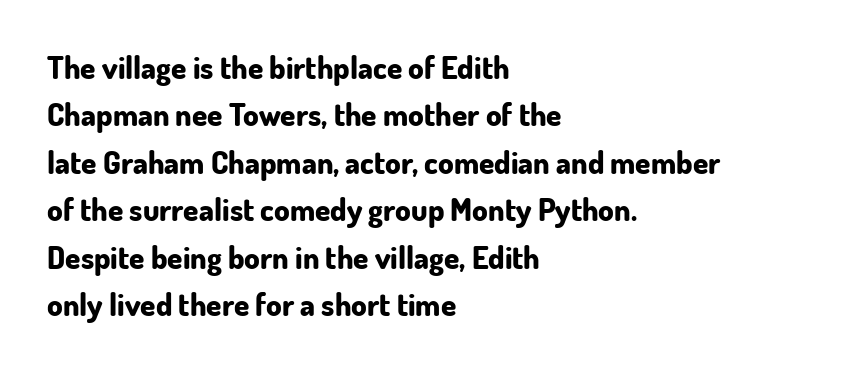
The image shows 31 px bold sans-serif type, upright; set left-aligned, normal line spacing (1.53x), normal letter spacing, not underlined; low stroke contrast and a small x-height.
